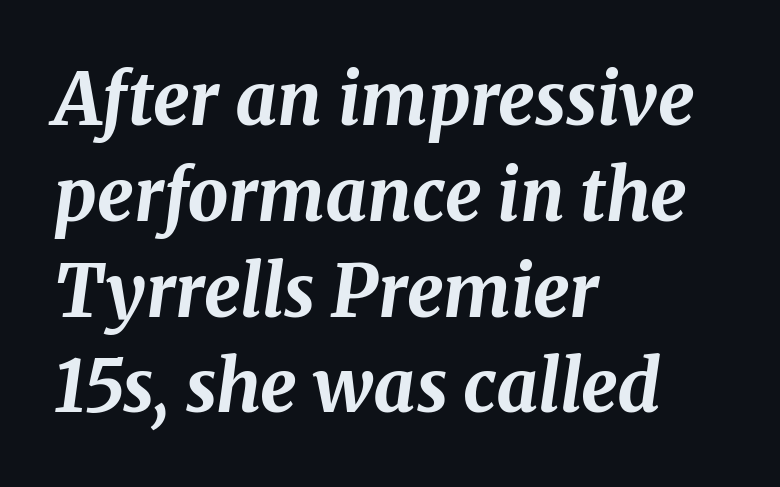
The image shows 72 px bold type, italic (leaning right); set left-aligned, normal line spacing (1.33x), normal letter spacing, not underlined; medium stroke contrast and a medium x-height.
